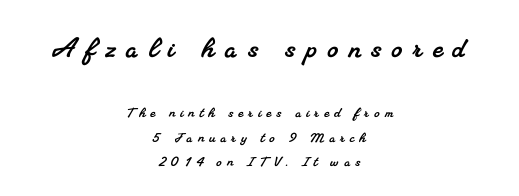
Size hierarchy here favors the leading block over the trailing one. Does the copy run flush right? No — it is centered line by line. This is serif lettering, the kind often seen in printed books. If you measured baseline to baseline, you'd find a middling distance. Varying glyph widths throughout — classic text-font behaviour.
